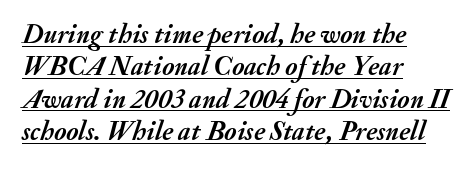
Short and long lines alike share a common starting point at left. This rendering leaves character spacing at its baseline value. What weight is shown? A full bold with thick strokes. This is underlined copy, the kind a proofreader might mark for attention. Compared with ordinary roman type, these characters are visibly tilted.
